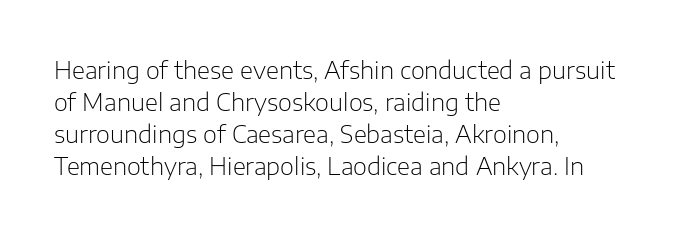
{"italic": "no", "bold": "no", "underline": "no", "align": "left", "line_spacing": "normal", "line_spacing_ratio": 1.33, "letter_spacing": "normal", "letter_spacing_em": 0.0, "glyph_px": 24}
